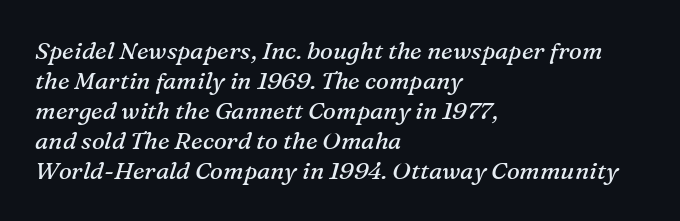
{"italic": "yes", "lean": "right", "slant_degrees": 16, "bold": "no", "underline": "no", "align": "left", "line_spacing": "normal", "line_spacing_ratio": 1.25, "letter_spacing": "normal", "letter_spacing_em": 0.0, "glyph_px": 24}
